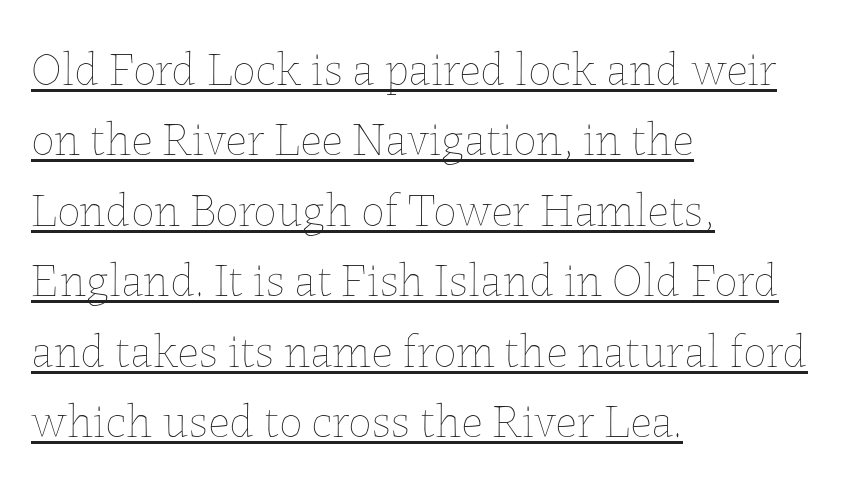
{"italic": "no", "bold": "no", "weight": "thin", "width": "normal", "stroke_contrast": "low", "x_height": "medium", "monospaced": "no", "underline": "yes", "align": "left", "line_spacing": "normal", "line_spacing_ratio": 1.5, "letter_spacing": "normal", "letter_spacing_em": 0.0, "glyph_px": 47}
